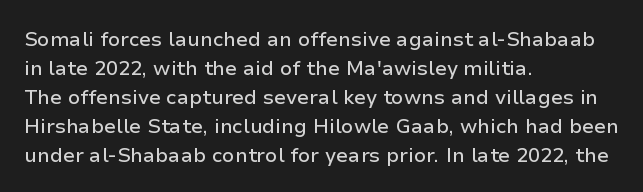
Q: Is the text italic (slanted)? A: No, it is upright.
Q: Is the text underlined? A: No.
Q: How is the paragraph aligned? A: Left-aligned.
Q: Is the spacing between letters normal or unusually wide? A: Normal.
Q: Is the spacing between lines tight, normal or loose? A: Normal.
